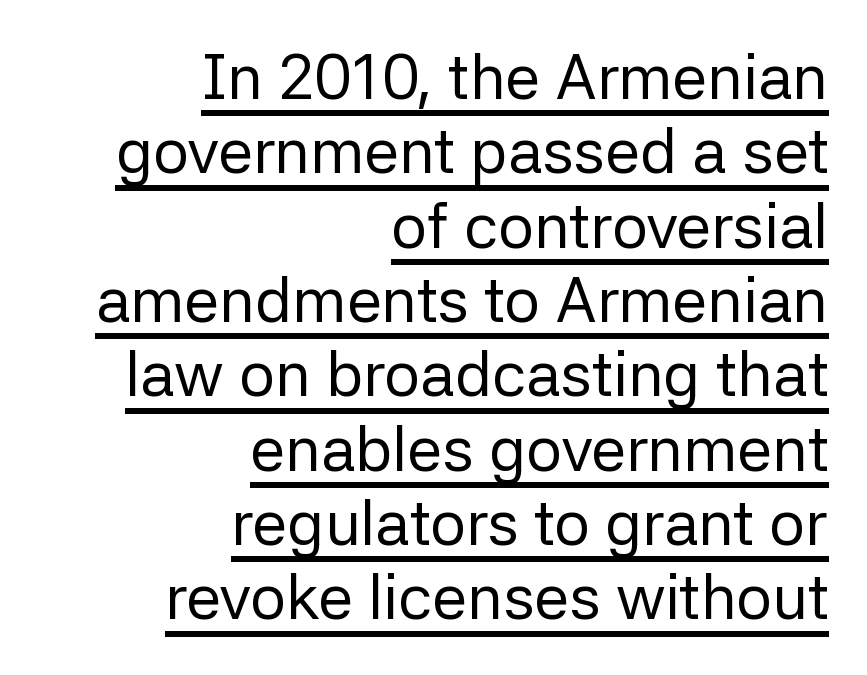
The image shows 63 px regular-weight sans-serif type, upright; set right-aligned, line spacing 1.18x, normal letter spacing, underlined; low stroke contrast and a medium x-height.
